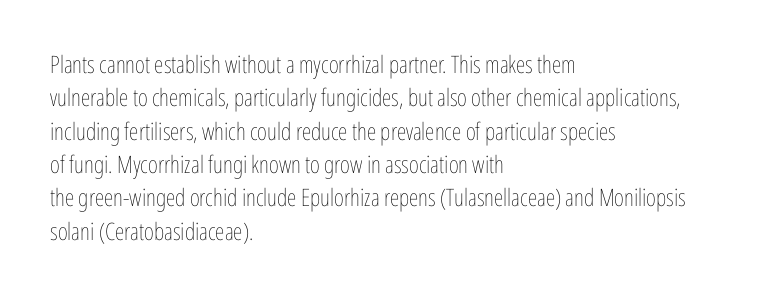
The letterforms sit at book weight or below. Posture: straight, roman, zero tilt. Tracking value appears to be zero — textbook default spacing. The passage shown stacks its lines at a standard gap. Is the block centered? No — it sits flush against the left margin. The foot of each line stays bare and open.
